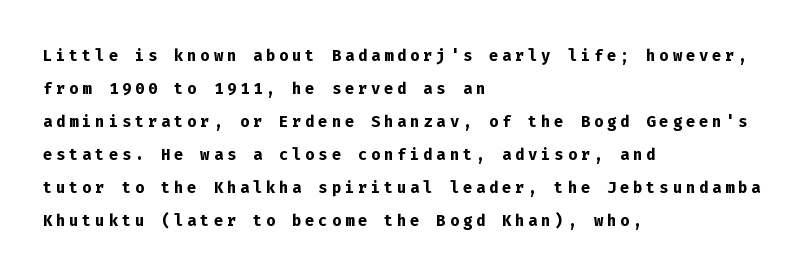
{"italic": "no", "bold": "yes", "underline": "no", "align": "left", "line_spacing": "normal", "line_spacing_ratio": 1.5, "glyph_px": 22}
